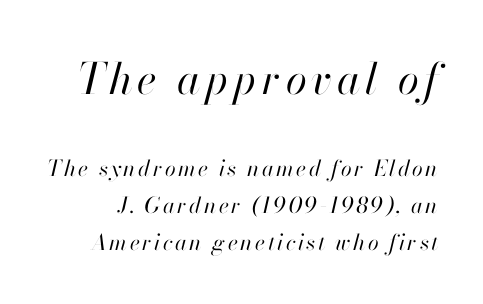
The image shows 43 px regular-weight type, italic (leaning right); set normal line spacing (1.67x), not underlined; the first (top) block is 1.95x larger; high stroke contrast and a small x-height.
